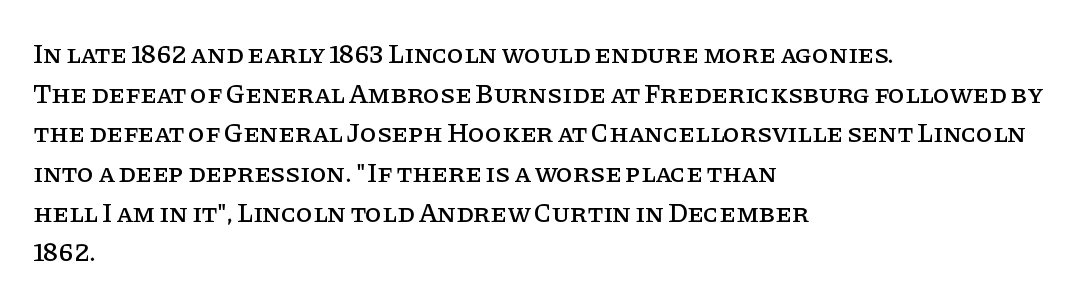
Reading down the column, the eye jumps a familiar distance to each next line. The gaps between neighbouring characters are ordinary and unremarkable. Every character sits straight up, as roman type does. These lines stack with their left ends in a neat column. Bare-footed words on every line.
